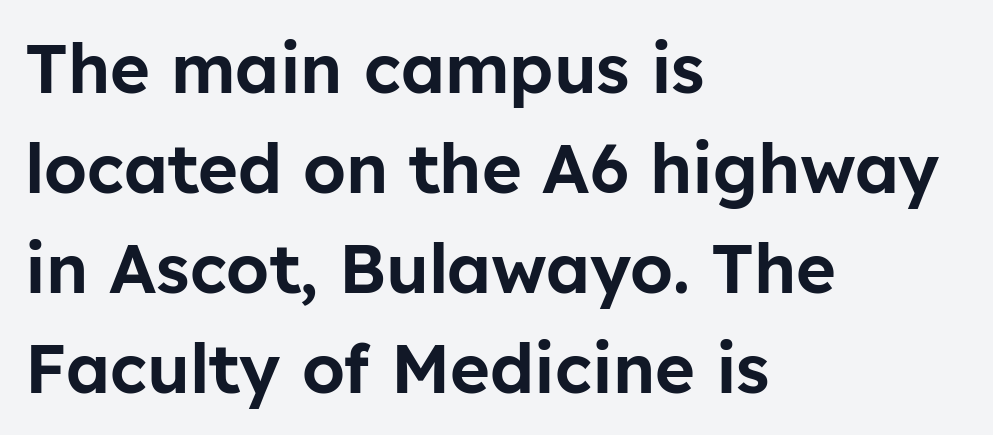
The image shows 68 px sans-serif type, upright; set left-aligned, normal line spacing (1.47x), normal letter spacing, not underlined; low stroke contrast and a medium x-height.
